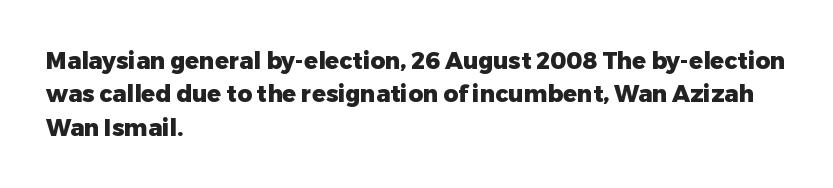
Every letter is thick-stroked: bold, no question. The space directly below the letters is spotless. How would I describe the line gaps? Plain and ordinary. A classic flush-left, rag-right setting is used for this passage. The specimen reads as upright at a glance.
